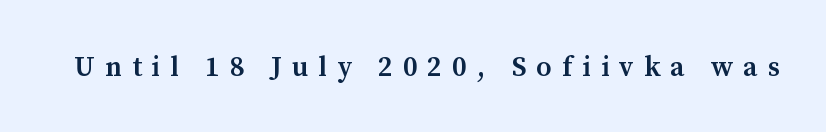
Q: Is the text bold? A: Semi-bold.
Q: Is the text italic (slanted)? A: No, it is upright.
Q: Is the typeface a serif or a sans-serif typeface? A: Serif.
Q: Is the text underlined? A: No.
Q: Is the spacing between letters normal or unusually wide? A: Unusually wide.
Q: Width (condensed, normal, or wide)? A: Normal.
Q: Stroke contrast? A: Medium.
Q: x-height? A: Medium.
Q: Monospaced? A: No.
